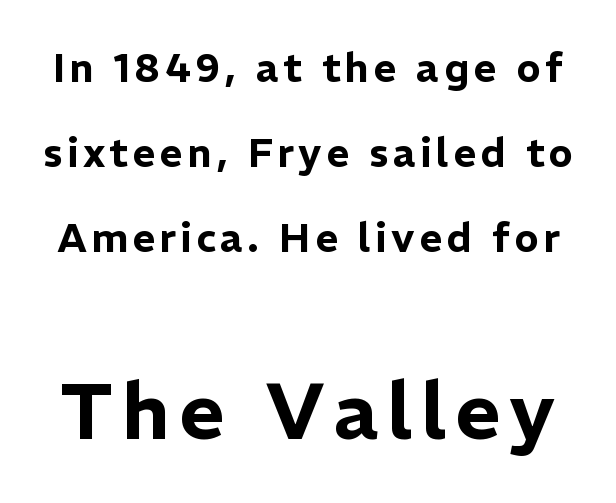
Summary of vertical rhythm: relaxed, with wide interline spacing. The font family rendered here belongs to the sans-serif group. Character size in the trailing block exceeds that of the leading block. Check under the words: just untouched page. Each letter keeps its own natural width here, so spacing adapts to shape. The type sits square on the baseline with zero lean.
